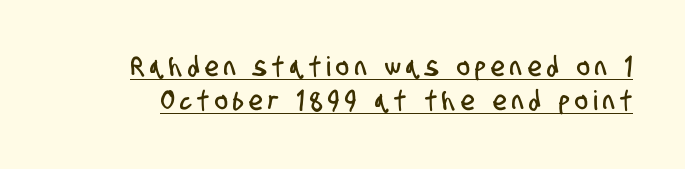
Leading matches the norm, producing a regular column. Short note: letters widely spaced. Honestly, the underline is the first thing you notice here.
